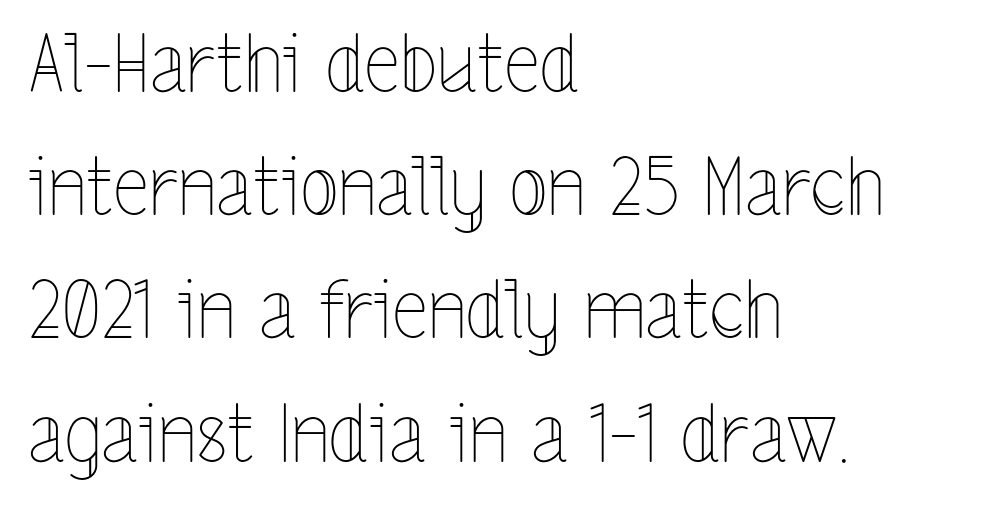
Weight: not bold — regular or lighter. Note the varied advance widths — an 'i' is clearly narrower than an 'm'. Leading matches the norm, producing a regular column. These lines are set flush left with a ragged right edge. Does extra space separate the letters? No, they use regular spacing.
